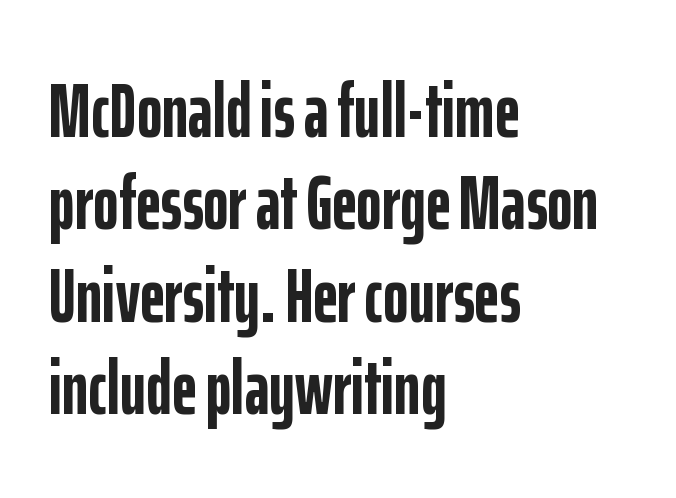
The image shows 77 px semibold, condensed sans-serif type, upright; set left-aligned, line spacing 1.2x, normal letter spacing, not underlined; low stroke contrast and a medium x-height.
